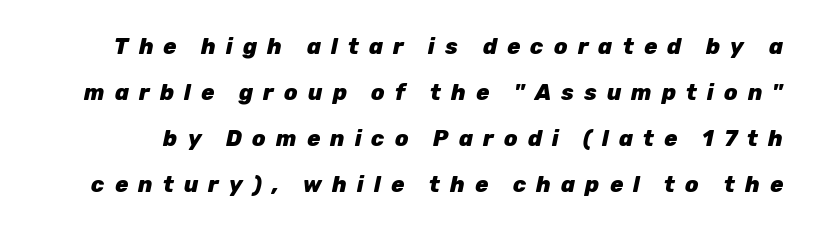
The image shows 22 px bold type, italic (leaning right); set loose line spacing (2.09x), unusually wide letter spacing (+0.46 em), not underlined.
